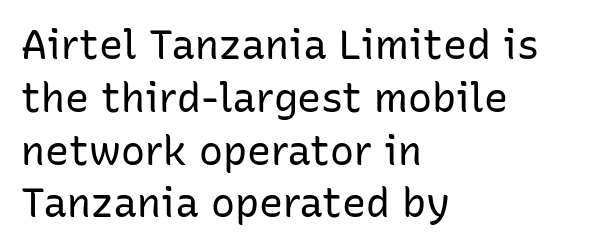
Q: Is the text bold? A: No.
Q: Is the text italic (slanted)? A: No, it is upright.
Q: Is the typeface a serif or a sans-serif typeface? A: Sans-serif.
Q: Is the text underlined? A: No.
Q: How is the paragraph aligned? A: Left-aligned.
Q: Is the spacing between letters normal or unusually wide? A: Normal.
Q: Is the spacing between lines tight, normal or loose? A: Normal.
Q: Width (condensed, normal, or wide)? A: Normal.
Q: Stroke contrast? A: Low.
Q: x-height? A: Medium.
Q: Monospaced? A: No.
